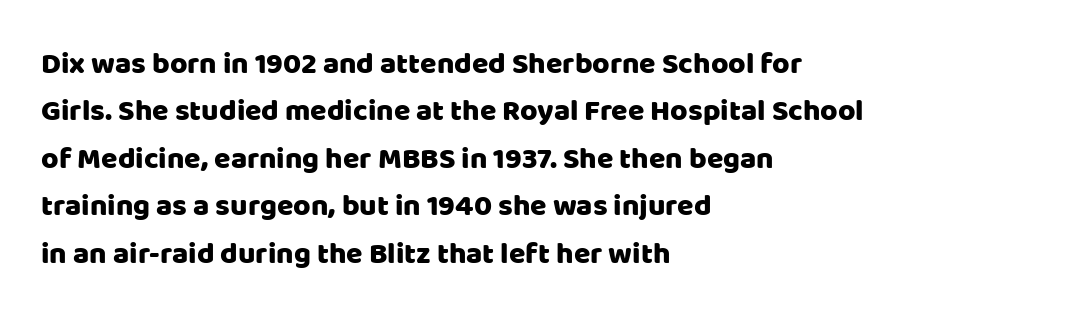
{"serif": "no", "italic": "no", "width": "normal", "stroke_contrast": "low", "x_height": "large", "monospaced": "no", "underline": "no", "align": "left", "line_spacing": "normal", "line_spacing_ratio": 1.58, "letter_spacing": "normal", "letter_spacing_em": 0.0, "glyph_px": 30}
